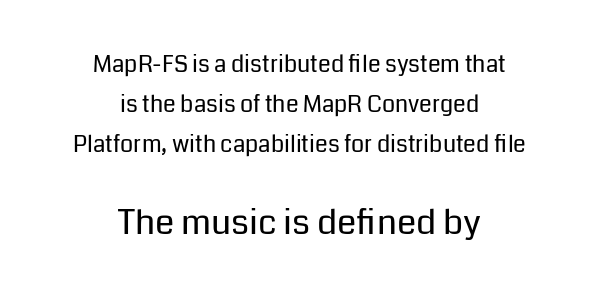
The lettering holds an erect, upright posture throughout. Glance below the letters and you will spot only blank space. A sans-serif font was chosen for this passage. Heaviness? Minimal to ordinary, like unemphasized prose. Note the varied advance widths — an 'i' is clearly narrower than an 'm'. Which chunk is bigger? The second one — the bottom block dwarfs the top.
